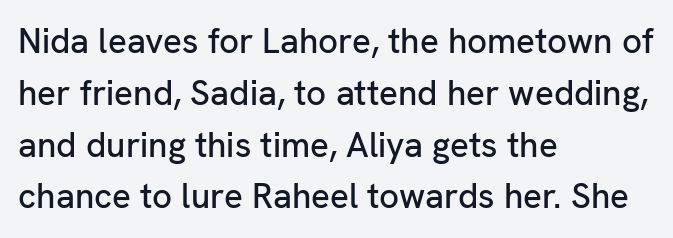
{"serif": "no", "italic": "no", "width": "normal", "stroke_contrast": "low", "x_height": "medium", "monospaced": "no", "underline": "no", "align": "left", "line_spacing": "normal", "line_spacing_ratio": 1.48, "letter_spacing": "normal", "letter_spacing_em": 0.0, "glyph_px": 35}
